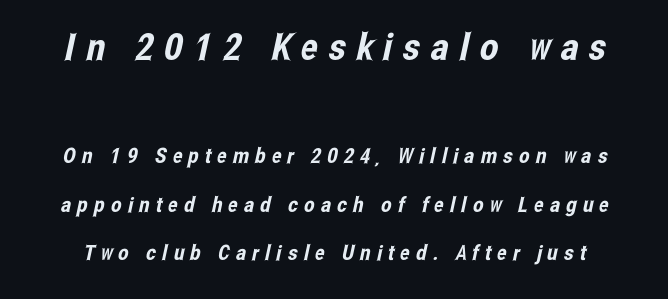
Q: Is the typeface a serif or a sans-serif typeface? A: Sans-serif.
Q: Is the text underlined? A: No.
Q: Is the spacing between letters normal or unusually wide? A: Unusually wide.
Q: Is the spacing between lines tight, normal or loose? A: Loose.
Q: Which block of text is set in a larger size, the first (top) or the second (bottom)? A: The first (top) one.
Q: Width (condensed, normal, or wide)? A: Condensed.
Q: Stroke contrast? A: Low.
Q: x-height? A: Medium.
Q: Monospaced? A: No.
